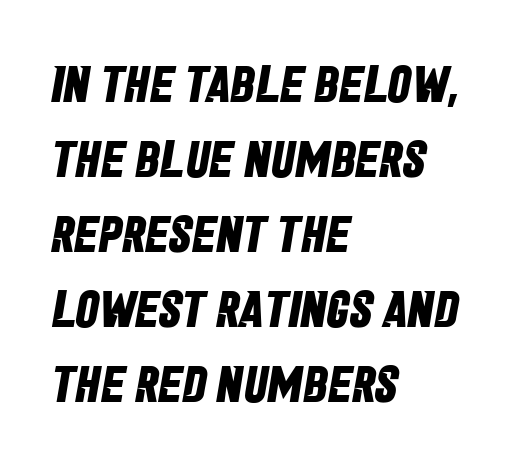
The passage shown is typed in a proportional face where columns would drift. Compared with an ordinary text face, these strokes are far heavier — a full bold. Line starts are locked; line ends wander. This sample keeps an unexceptional amount of space between lines.
